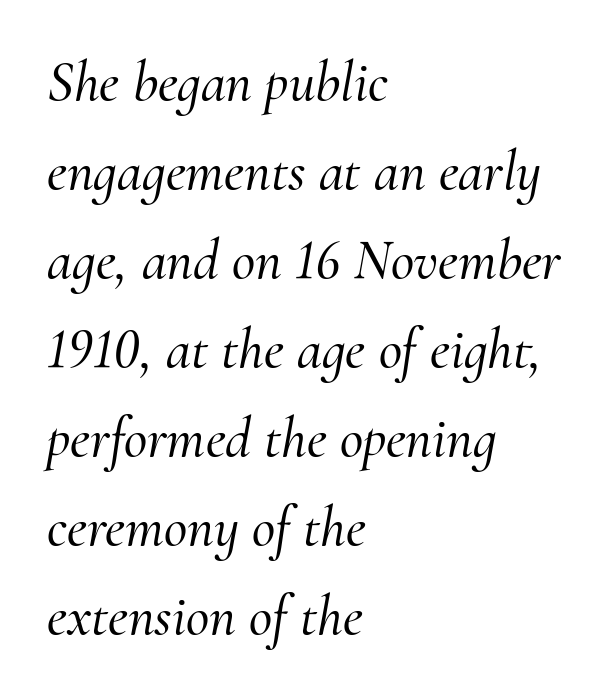
The image shows 57 px serif type, italic (leaning right); set left-aligned, normal line spacing (1.56x), normal letter spacing, not underlined; medium stroke contrast and a small x-height.
